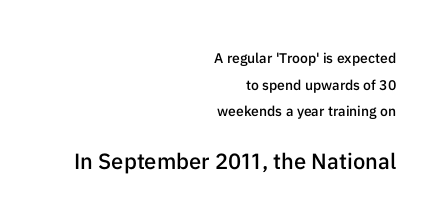
{"italic": "no", "bold": "semi", "underline": "no", "align": "right", "line_spacing": "loose", "line_spacing_ratio": 1.91, "letter_spacing": "normal", "letter_spacing_em": 0.0, "larger_block": "second", "size_ratio": 1.57, "glyph_px": 22}
